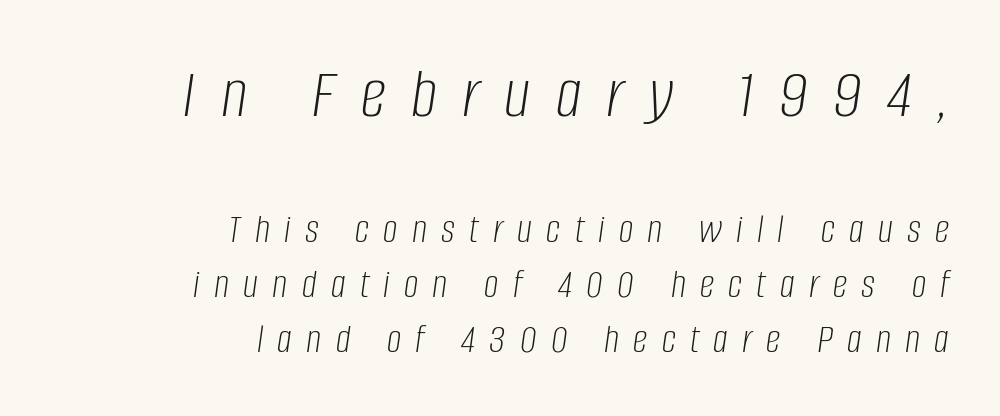
{"italic": "yes", "lean": "right", "slant_degrees": 8, "bold": "no", "weight": "light", "width": "condensed", "stroke_contrast": "low", "x_height": "large", "monospaced": "no", "underline": "no", "align": "right", "line_spacing": "normal", "line_spacing_ratio": 1.34, "letter_spacing": "wide", "letter_spacing_em": 0.35, "larger_block": "first", "size_ratio": 1.76, "glyph_px": 72}
